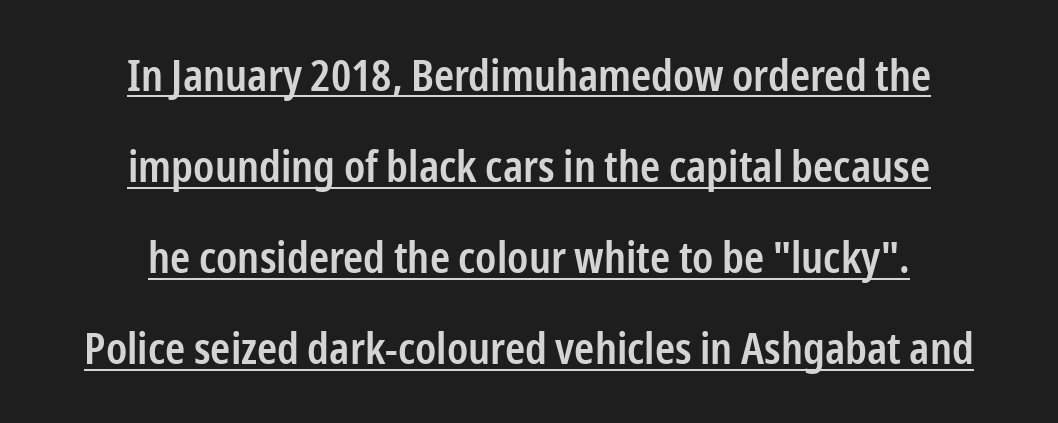
Q: Is the text bold? A: Semi-bold.
Q: Is the text italic (slanted)? A: No, it is upright.
Q: Is the typeface a serif or a sans-serif typeface? A: Sans-serif.
Q: Is the text underlined? A: Yes.
Q: How is the paragraph aligned? A: Centered.
Q: Is the spacing between letters normal or unusually wide? A: Normal.
Q: Is the spacing between lines tight, normal or loose? A: Loose.
Q: Width (condensed, normal, or wide)? A: Condensed.
Q: Stroke contrast? A: Low.
Q: x-height? A: Medium.
Q: Monospaced? A: No.
